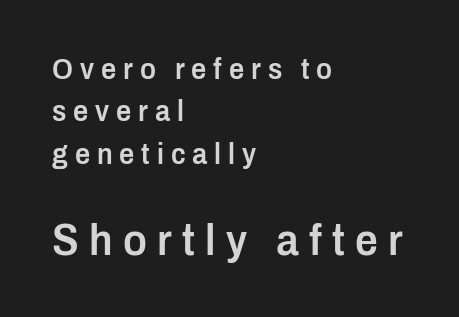
{"serif": "no", "italic": "no", "bold": "semi", "weight": "semibold", "width": "condensed", "stroke_contrast": "low", "x_height": "medium", "monospaced": "no", "underline": "no", "align": "left", "line_spacing": "normal", "line_spacing_ratio": 1.41, "letter_spacing": "wide", "letter_spacing_em": 0.23, "larger_block": "second", "size_ratio": 1.5, "glyph_px": 45}
